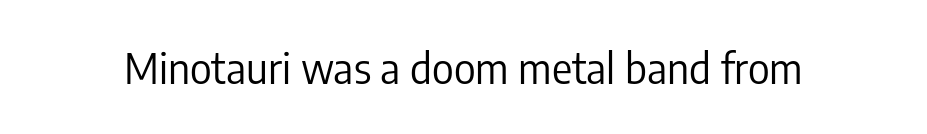
The image shows 42 px regular-weight, condensed sans-serif type, upright; set normal letter spacing, not underlined; low stroke contrast and a medium x-height.
